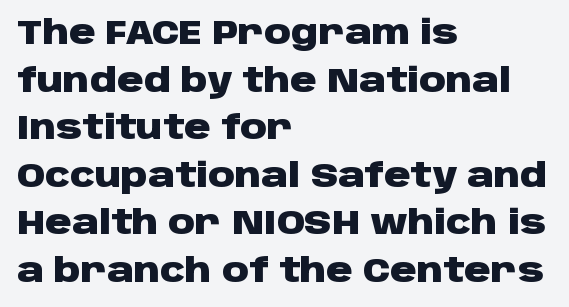
The image shows 33 px heavy, wide sans-serif type, upright; set left-aligned, normal line spacing (1.44x), normal letter spacing, not underlined; low stroke contrast and a large x-height.
